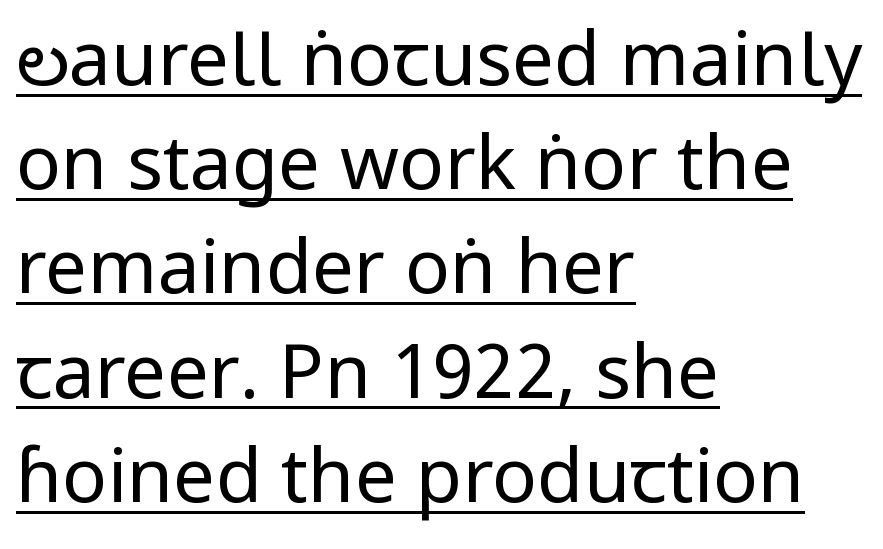
This is roman type, the default non-slanted kind. Each line starts at the same left margin while the right side varies. The letterforms sit shoulder to shoulder at normal distance. This block has exactly the height ordinary leading produces. Each line of the rendering has a horizontal stroke beneath the glyphs. Stems here are at most as thick as an everyday book face.
